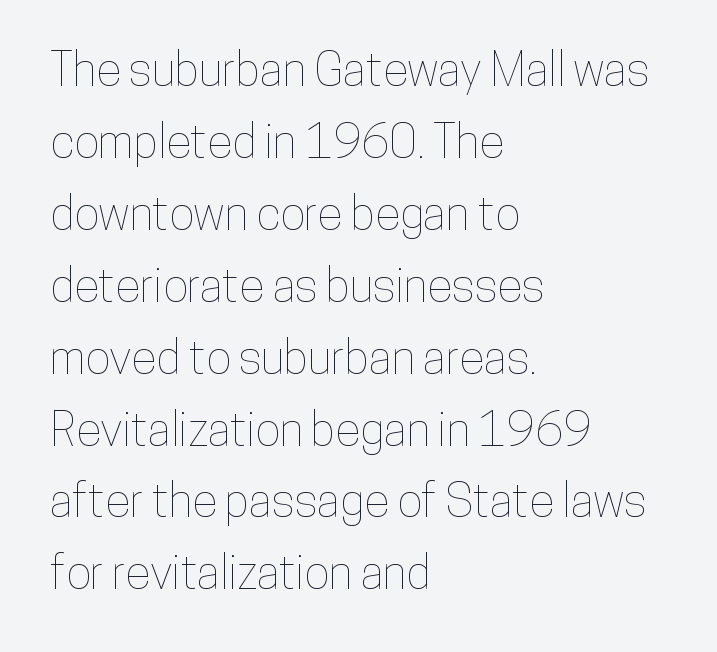
The strip under each line holds only bare page. Note the varied advance widths — an 'i' is clearly narrower than an 'm'. Does the copy run flush right? No — it runs flush left. How would I describe the line gaps? Plain and ordinary. Do the letters lean? They stand straight. The type is set solid horizontally, with unmodified tracking.
